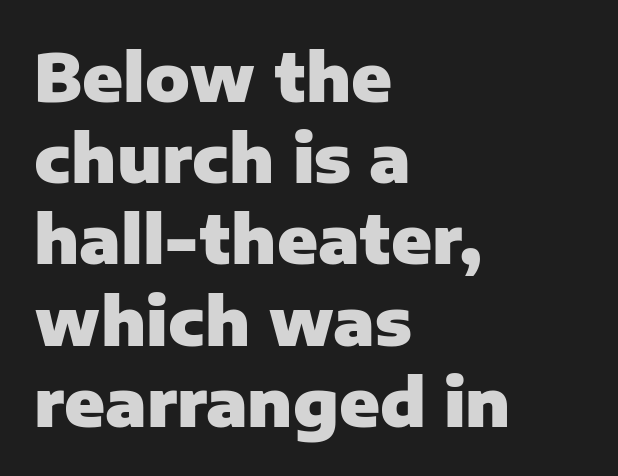
{"serif": "no", "italic": "no", "bold": "yes", "weight": "heavy", "width": "normal", "stroke_contrast": "low", "x_height": "medium", "monospaced": "no", "underline": "no", "align": "left", "line_spacing_ratio": 1.23, "letter_spacing": "normal", "letter_spacing_em": 0.0, "glyph_px": 66}
